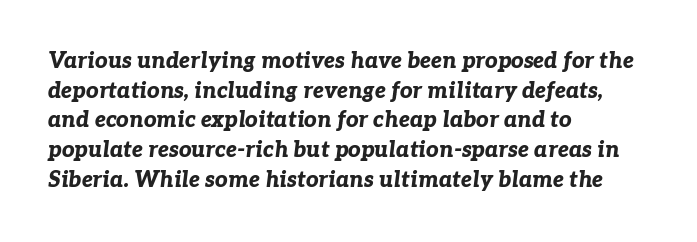
{"italic": "yes", "lean": "right", "slant_degrees": 7, "bold": "yes", "underline": "no", "align": "left", "line_spacing": "normal", "line_spacing_ratio": 1.35, "letter_spacing": "normal", "letter_spacing_em": 0.0, "glyph_px": 22}
